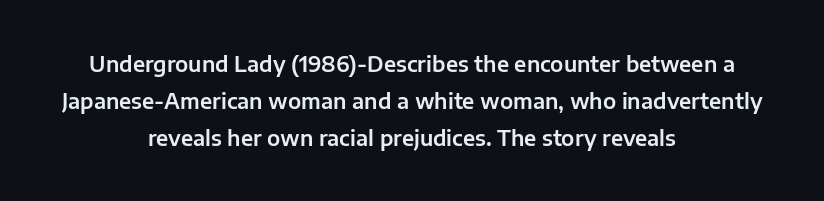
The image shows 21 px text type, upright; set centered, line spacing 1.76x, normal letter spacing, not underlined.
